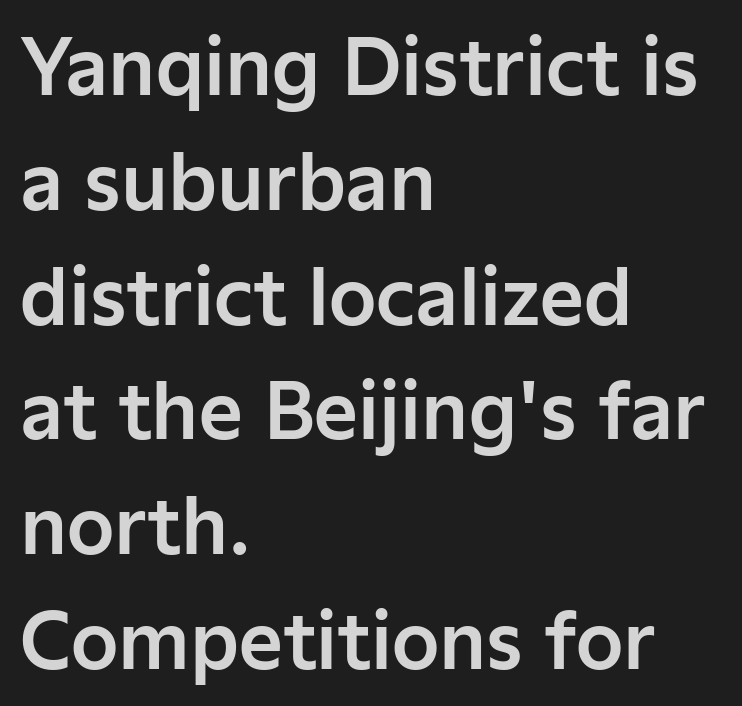
{"serif": "no", "italic": "no", "width": "normal", "stroke_contrast": "low", "x_height": "medium", "monospaced": "no", "underline": "no", "align": "left", "line_spacing": "normal", "line_spacing_ratio": 1.51, "letter_spacing": "normal", "letter_spacing_em": 0.0, "glyph_px": 76}
